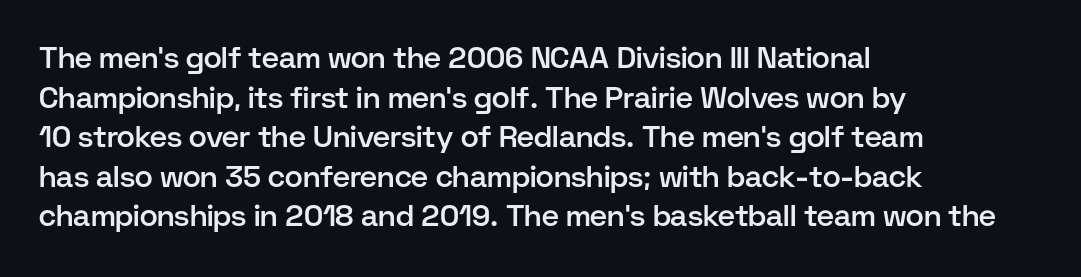
Q: Is the text bold? A: Semi-bold.
Q: Is the text italic (slanted)? A: No, it is upright.
Q: Is the typeface a serif or a sans-serif typeface? A: Sans-serif.
Q: Is the text underlined? A: No.
Q: How is the paragraph aligned? A: Left-aligned.
Q: Is the spacing between letters normal or unusually wide? A: Normal.
Q: Is the spacing between lines tight, normal or loose? A: Normal.
Q: Width (condensed, normal, or wide)? A: Normal.
Q: Stroke contrast? A: Low.
Q: x-height? A: Medium.
Q: Monospaced? A: No.
